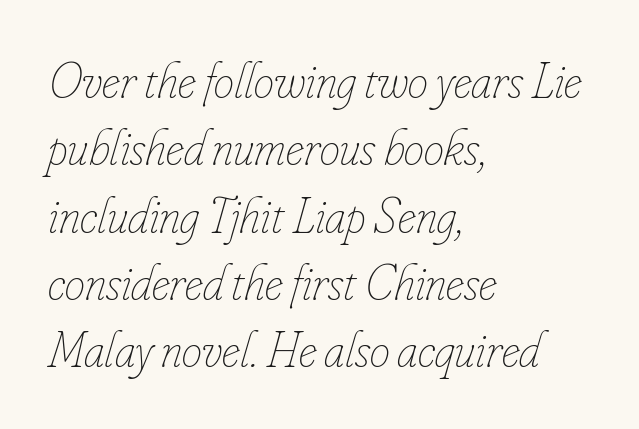
Q: Is the text bold? A: No.
Q: Is the text italic (slanted)? A: Yes, it leans right by about 16 degrees.
Q: Is the text underlined? A: No.
Q: How is the paragraph aligned? A: Left-aligned.
Q: Is the spacing between letters normal or unusually wide? A: Normal.
Q: Is the spacing between lines tight, normal or loose? A: Normal.
Q: Width (condensed, normal, or wide)? A: Condensed.
Q: Stroke contrast? A: Low.
Q: x-height? A: Small.
Q: Monospaced? A: No.
